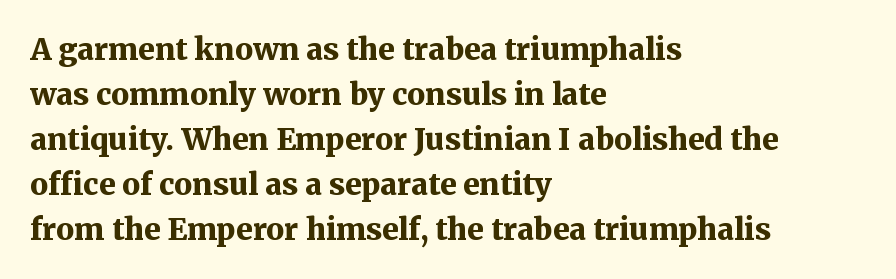
The horizontal fit of the characters is conventional and even. Honestly, there is no underline to notice here at all. The rendering shows small feet on the letterforms — a serif design. The glyphs have the mass of a bold cut.
